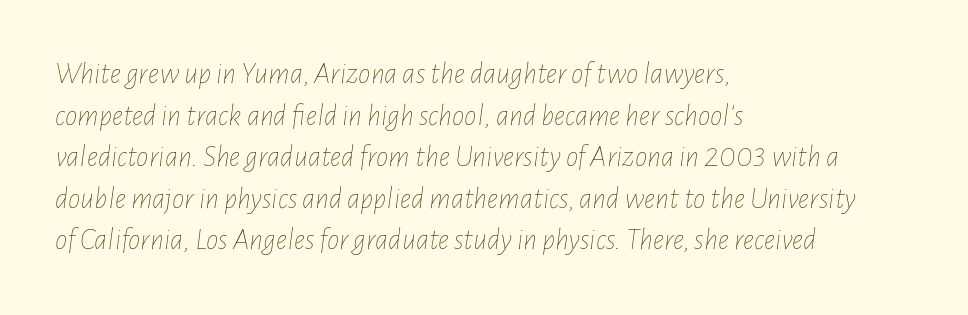
{"italic": "yes", "lean": "right", "slant_degrees": 7, "bold": "no", "weight": "thin", "width": "condensed", "stroke_contrast": "low", "x_height": "medium", "monospaced": "no", "underline": "no", "align": "left", "line_spacing": "normal", "line_spacing_ratio": 1.34, "letter_spacing": "normal", "letter_spacing_em": 0.0, "glyph_px": 31}
